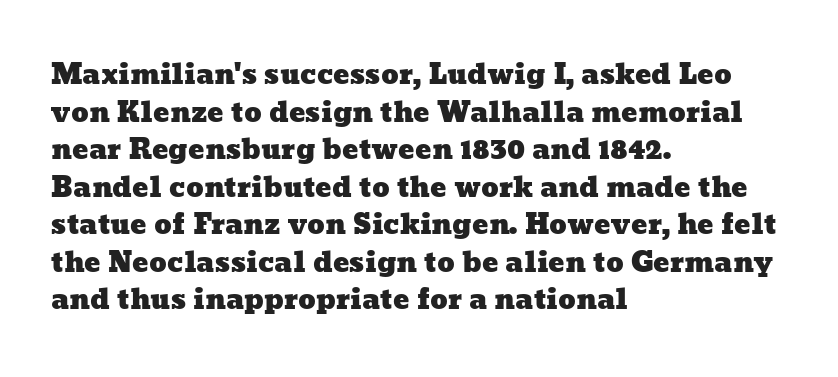
{"underline": "no", "align": "left", "line_spacing": "normal", "line_spacing_ratio": 1.39, "letter_spacing": "normal", "letter_spacing_em": 0.0, "glyph_px": 27}
